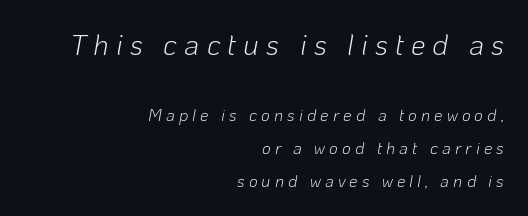
Each letter keeps its own natural width here, so spacing adapts to shape. Descenders hang freely into open space. Would a proofreader flag this as italicized? Yes. Weight: not bold — regular or lighter. Line ends are locked; line starts wander. Here the glyphs are tracked loosely, breaking word shapes into spaced letters.
